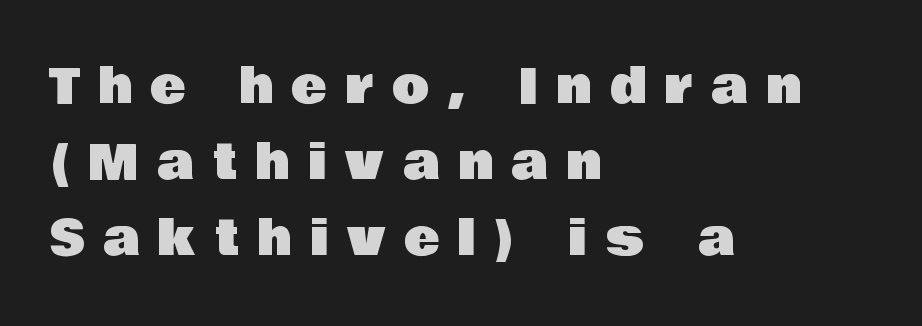
Q: Is the text italic (slanted)? A: No, it is upright.
Q: Is the typeface a serif or a sans-serif typeface? A: Sans-serif.
Q: Is the text underlined? A: No.
Q: How is the paragraph aligned? A: Left-aligned.
Q: Is the spacing between letters normal or unusually wide? A: Unusually wide.
Q: Is the spacing between lines tight, normal or loose? A: Normal.
Q: Width (condensed, normal, or wide)? A: Normal.
Q: Stroke contrast? A: Low.
Q: x-height? A: Large.
Q: Monospaced? A: No.
